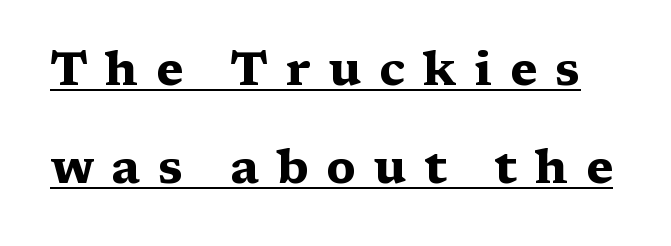
The image shows 47 px heavy, wide serif type, upright; set loose line spacing (2.08x), unusually wide letter spacing (+0.38 em), underlined; medium stroke contrast and a medium x-height.
